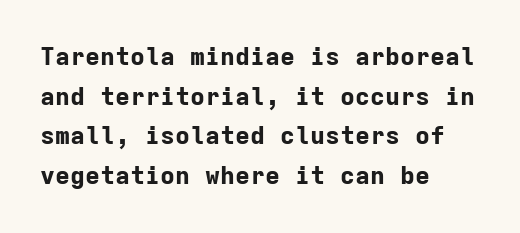
The words here are not underlined. Glyph-to-glyph distance matches everyday printed text. The rows are spaced the way most documents space them. The lettering holds an erect, upright posture throughout. Heavy-handed strokes throughout: this text is bold. Which margin do the lines hug? The left one — the right edge is uneven.
